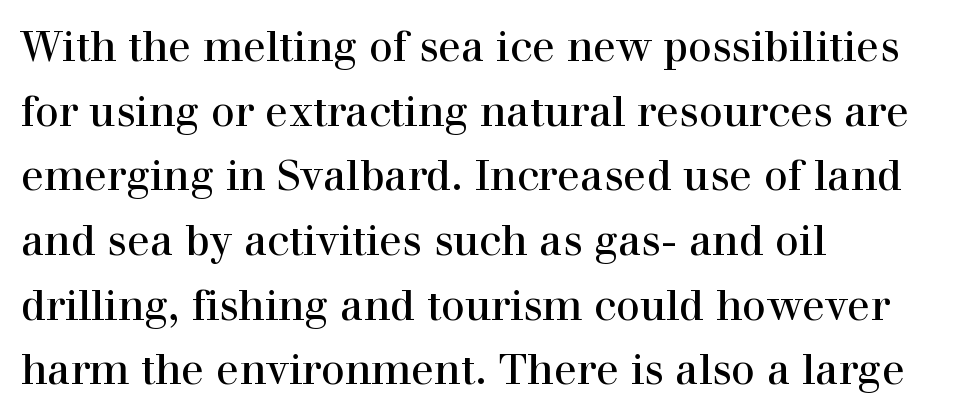
The paragraph shown leans on its left margin. The space beneath each line is pristine and unruled. Note the varied advance widths — an 'i' is clearly narrower than an 'm'. The typography opts for an upright posture over an oblique one. The passage shown is typeset with a serif family.
